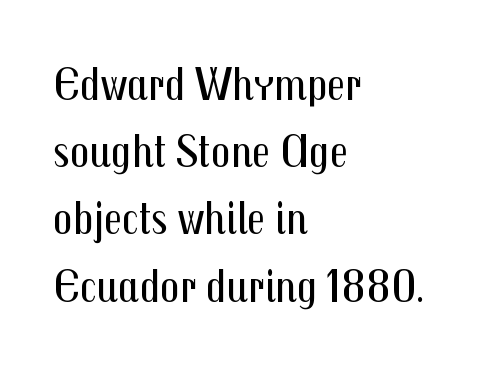
The image shows 48 px regular-weight, condensed sans-serif type, upright; set left-aligned, normal line spacing (1.4x), normal letter spacing, not underlined; medium stroke contrast and a medium x-height.
